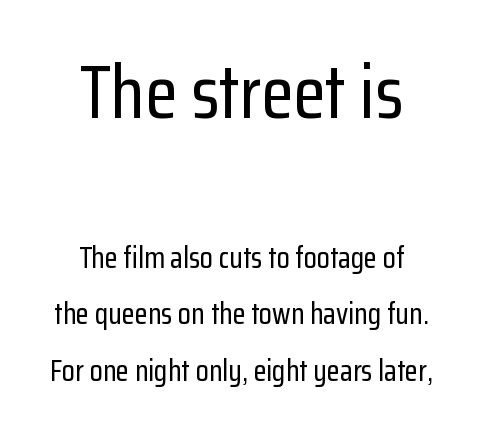
Q: Is the text italic (slanted)? A: No, it is upright.
Q: Is the typeface a serif or a sans-serif typeface? A: Sans-serif.
Q: Is the text underlined? A: No.
Q: How is the paragraph aligned? A: Centered.
Q: Is the spacing between letters normal or unusually wide? A: Normal.
Q: Which block of text is set in a larger size, the first (top) or the second (bottom)? A: The first (top) one.
Q: Width (condensed, normal, or wide)? A: Condensed.
Q: Stroke contrast? A: Low.
Q: x-height? A: Medium.
Q: Monospaced? A: No.
